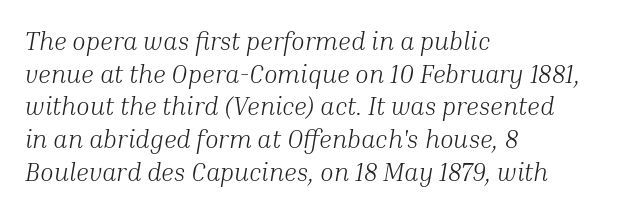
{"italic": "yes", "lean": "right", "slant_degrees": 10, "bold": "no", "underline": "no", "align": "left", "line_spacing": "normal", "line_spacing_ratio": 1.31, "letter_spacing": "normal", "letter_spacing_em": 0.0, "glyph_px": 25}
